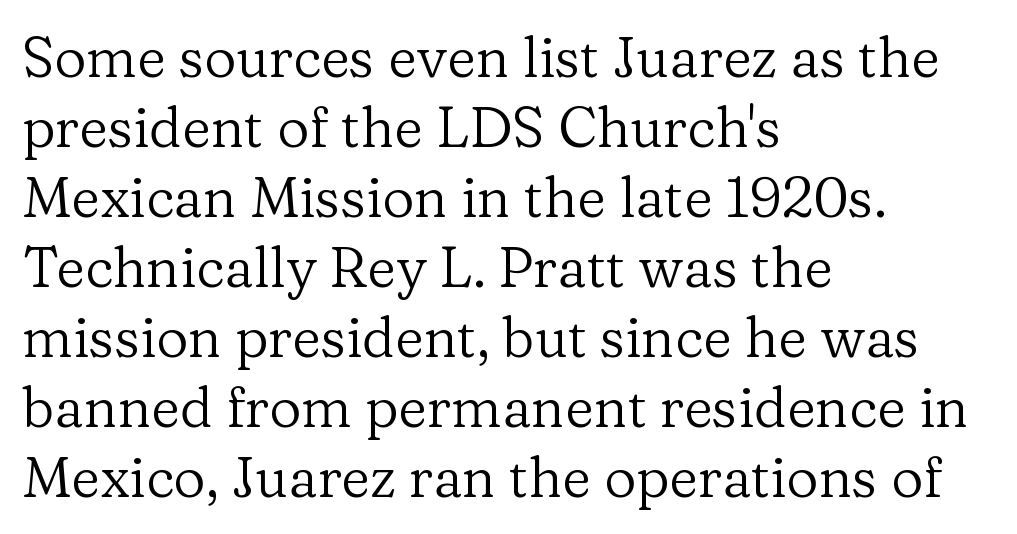
Q: Is the text bold? A: No.
Q: Is the text italic (slanted)? A: No, it is upright.
Q: Is the typeface a serif or a sans-serif typeface? A: Serif.
Q: Is the text underlined? A: No.
Q: How is the paragraph aligned? A: Left-aligned.
Q: Is the spacing between letters normal or unusually wide? A: Normal.
Q: Is the spacing between lines tight, normal or loose? A: Normal.
Q: Width (condensed, normal, or wide)? A: Normal.
Q: Stroke contrast? A: Low.
Q: x-height? A: Medium.
Q: Monospaced? A: No.
